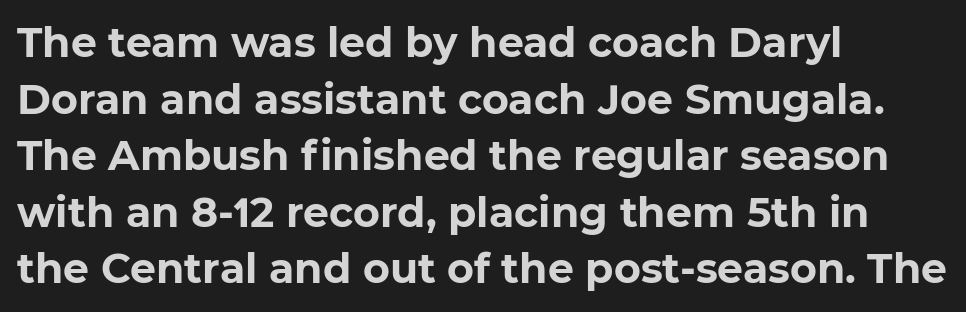
Q: Is the text bold? A: Yes.
Q: Is the typeface a serif or a sans-serif typeface? A: Sans-serif.
Q: Is the text underlined? A: No.
Q: How is the paragraph aligned? A: Left-aligned.
Q: Is the spacing between letters normal or unusually wide? A: Normal.
Q: Is the spacing between lines tight, normal or loose? A: Normal.
Q: Width (condensed, normal, or wide)? A: Normal.
Q: Stroke contrast? A: Low.
Q: x-height? A: Medium.
Q: Monospaced? A: No.
